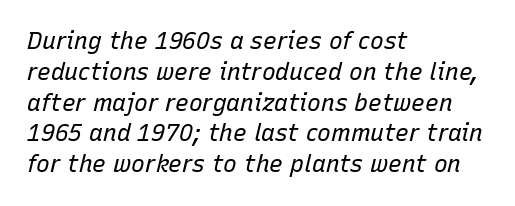
{"italic": "yes", "lean": "right", "slant_degrees": 15, "bold": "no", "underline": "no", "align": "left", "line_spacing": "normal", "line_spacing_ratio": 1.34, "letter_spacing": "normal", "letter_spacing_em": 0.0, "glyph_px": 23}
